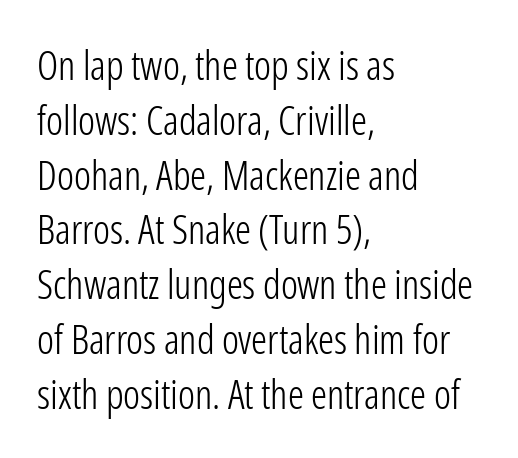
Look at the tracking — it's just the regular setting, nothing added. The rendering uses natural spacing where letterforms have individual widths. Stroke thickness stays within the range of a standard reading face or lighter. Where is the straight margin? On the left. Check under the words: just untouched page.
